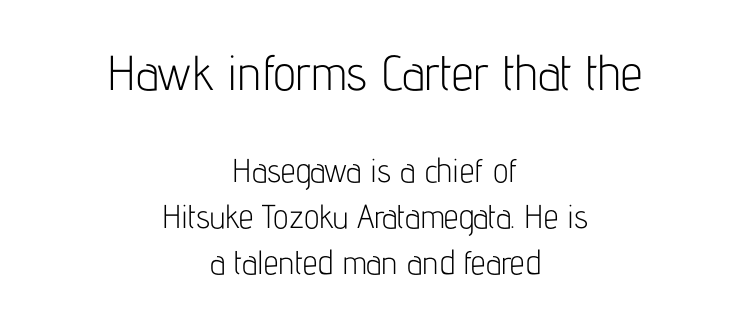
{"serif": "no", "italic": "no", "bold": "no", "weight": "light", "width": "condensed", "stroke_contrast": "low", "x_height": "medium", "monospaced": "no", "underline": "no", "align": "center", "line_spacing": "normal", "line_spacing_ratio": 1.4, "letter_spacing": "normal", "letter_spacing_em": 0.0, "larger_block": "first", "size_ratio": 1.48, "glyph_px": 49}
